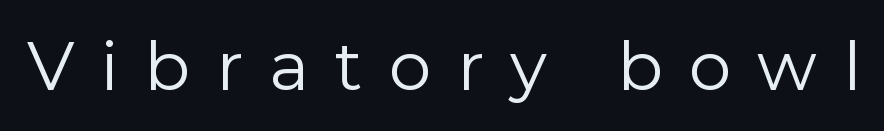
{"serif": "no", "italic": "no", "bold": "no", "weight": "regular", "width": "normal", "stroke_contrast": "low", "x_height": "medium", "monospaced": "no", "underline": "no", "letter_spacing": "wide", "letter_spacing_em": 0.38, "glyph_px": 68}
